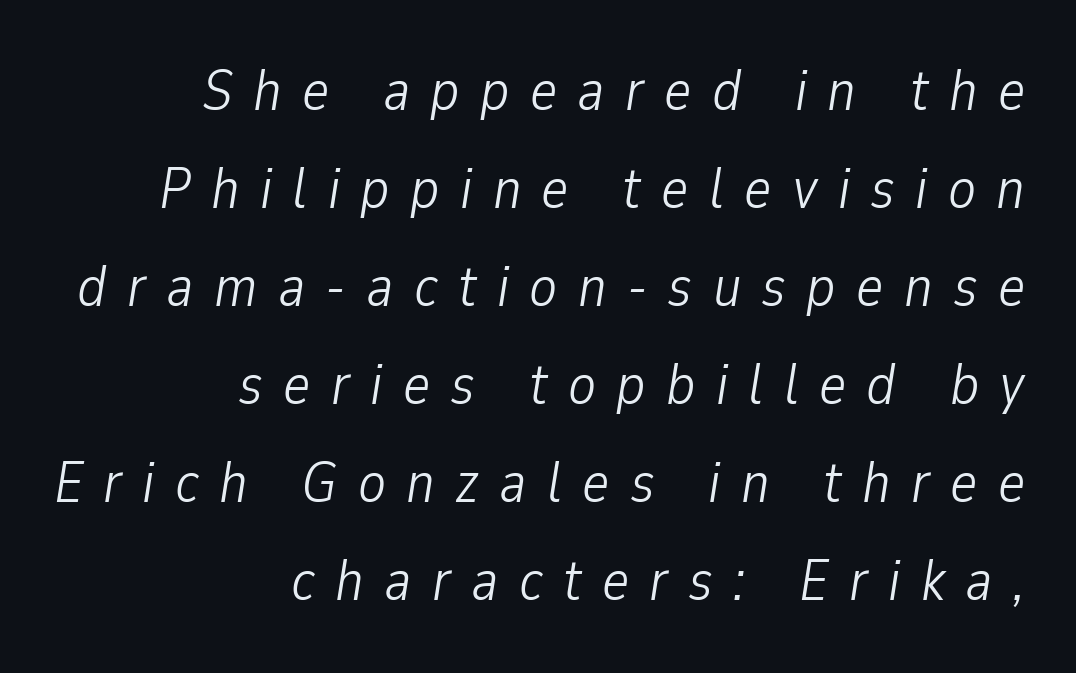
Bare-footed words on every line. This sample is right-justified, so line beginnings fall wherever the words allow. A quiet, ordinary-to-light weight characterises the typeface. Is this a fixed-width face? No — the glyphs have proportional, varying widths. The letters are slanted; this is an italic face.
